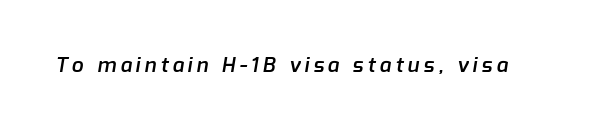
Q: Is the text bold? A: Semi-bold.
Q: Is the text underlined? A: No.
Q: Is the spacing between letters normal or unusually wide? A: Unusually wide.
